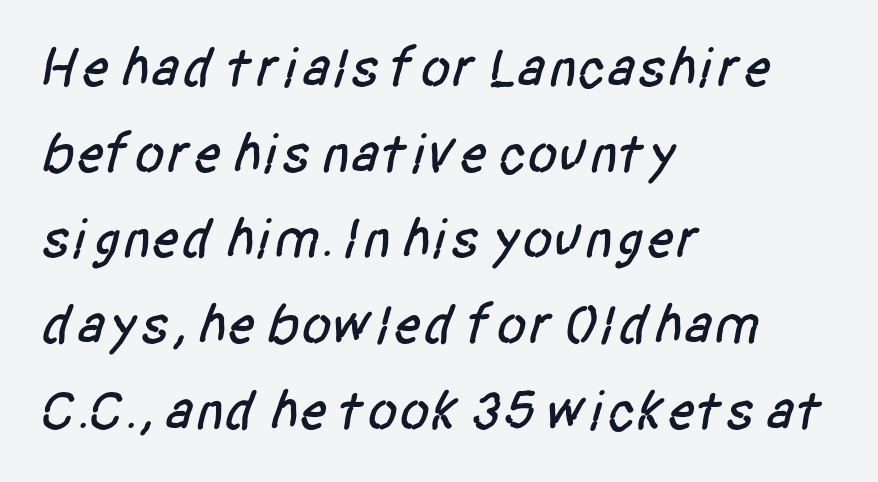
{"serif": "no", "width": "condensed", "stroke_contrast": "low", "x_height": "large", "monospaced": "no", "underline": "no", "align": "left", "line_spacing": "normal", "line_spacing_ratio": 1.53, "letter_spacing": "normal", "letter_spacing_em": 0.0, "glyph_px": 56}
